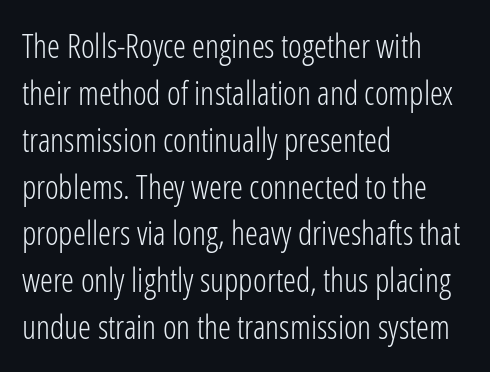
{"serif": "no", "italic": "no", "bold": "no", "weight": "light", "width": "condensed", "stroke_contrast": "low", "x_height": "medium", "monospaced": "no", "underline": "no", "align": "left", "line_spacing": "normal", "line_spacing_ratio": 1.42, "letter_spacing": "normal", "letter_spacing_em": 0.0, "glyph_px": 33}
